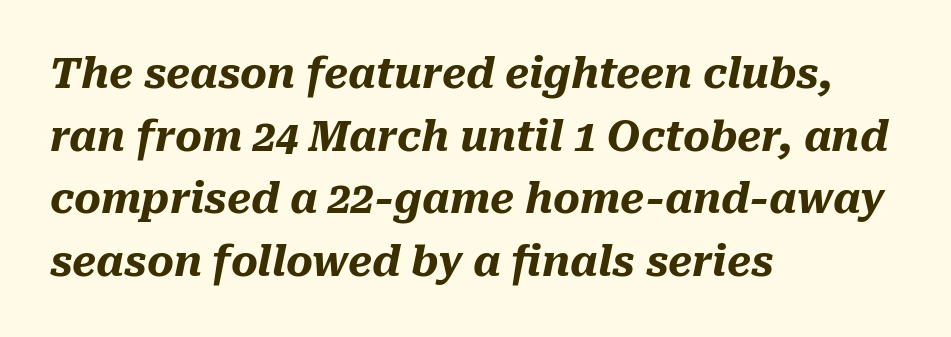
Q: Is the text bold? A: Yes.
Q: Is the text italic (slanted)? A: Yes, it leans right by about 10 degrees.
Q: Is the text underlined? A: No.
Q: How is the paragraph aligned? A: Left-aligned.
Q: Is the spacing between letters normal or unusually wide? A: Normal.
Q: Is the spacing between lines tight, normal or loose? A: Normal.
Q: Width (condensed, normal, or wide)? A: Normal.
Q: Stroke contrast? A: Medium.
Q: x-height? A: Medium.
Q: Monospaced? A: No.
